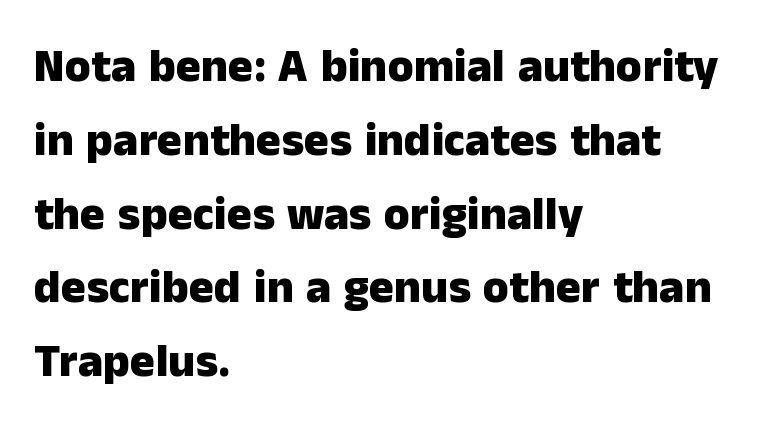
Words float on clear page, feet unadorned. Classification — sans serif. In terms of leading, this rendering sits right in the middle. These words are printed bold, with thick strokes throughout. The font's upright variant was chosen for this text. You could not count columns in this text — the font is proportionally spaced.
